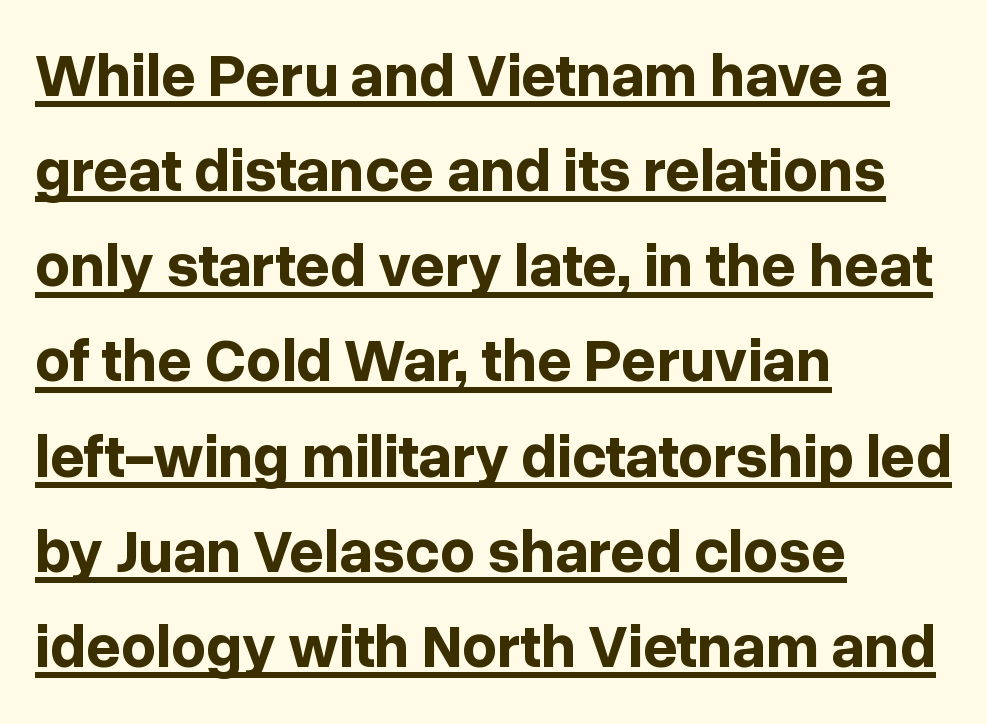
The image shows 61 px bold sans-serif type, upright; set left-aligned, normal line spacing (1.56x), normal letter spacing, underlined; low stroke contrast and a medium x-height.
